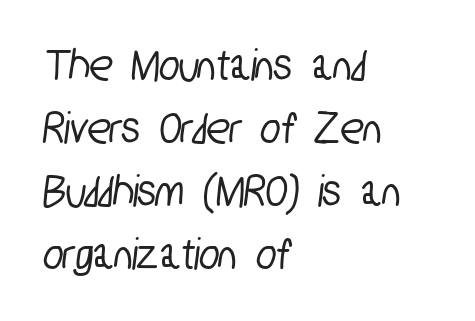
{"serif": "no", "width": "condensed", "stroke_contrast": "low", "x_height": "medium", "monospaced": "no", "underline": "no", "align": "left", "line_spacing": "normal", "line_spacing_ratio": 1.34, "letter_spacing": "normal", "letter_spacing_em": 0.0, "glyph_px": 47}
